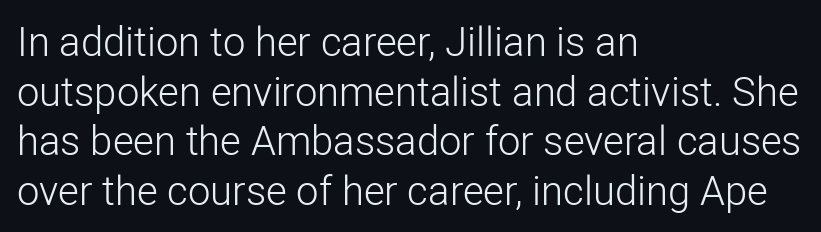
Q: Is the text bold? A: No.
Q: Is the text italic (slanted)? A: No, it is upright.
Q: Is the typeface a serif or a sans-serif typeface? A: Sans-serif.
Q: Is the text underlined? A: No.
Q: How is the paragraph aligned? A: Left-aligned.
Q: Is the spacing between letters normal or unusually wide? A: Normal.
Q: Width (condensed, normal, or wide)? A: Normal.
Q: Stroke contrast? A: Low.
Q: x-height? A: Medium.
Q: Monospaced? A: No.
